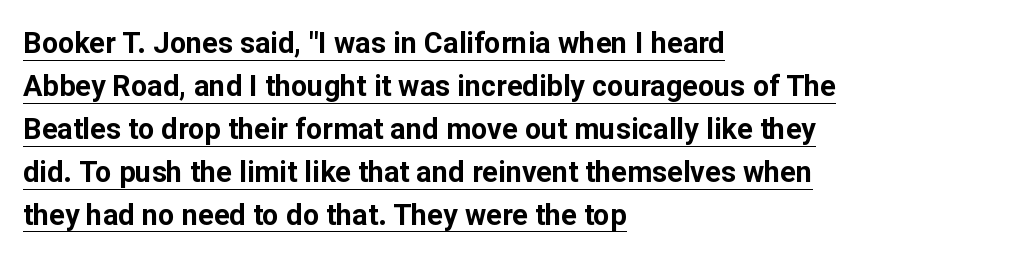
Q: Is the text bold? A: Yes.
Q: Is the text italic (slanted)? A: No, it is upright.
Q: Is the typeface a serif or a sans-serif typeface? A: Sans-serif.
Q: Is the text underlined? A: Yes.
Q: How is the paragraph aligned? A: Left-aligned.
Q: Is the spacing between letters normal or unusually wide? A: Normal.
Q: Is the spacing between lines tight, normal or loose? A: Normal.
Q: Width (condensed, normal, or wide)? A: Normal.
Q: Stroke contrast? A: Low.
Q: x-height? A: Medium.
Q: Monospaced? A: No.
